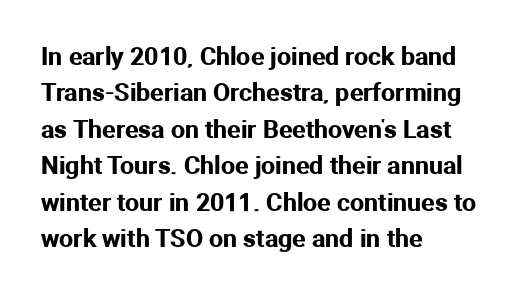
Plain, unruled lines of type. The type is set solid horizontally, with unmodified tracking. Tall strokes in this sample are plumb rather than angled. Regarding leading, the lines here are spaced in the standard way.
